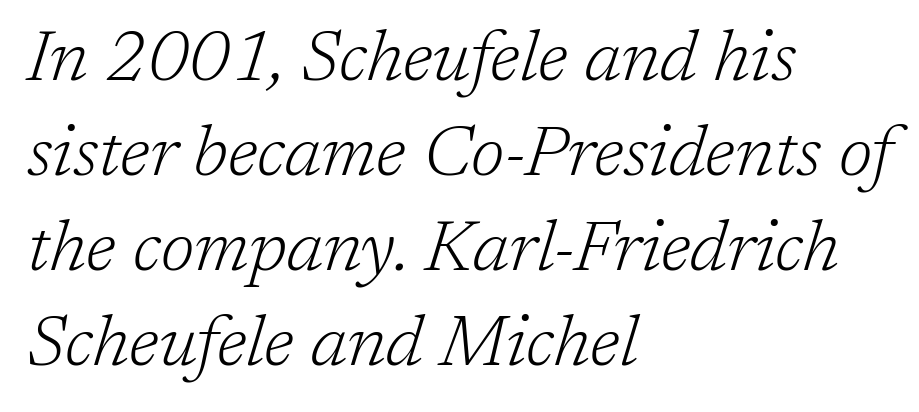
{"serif": "yes", "italic": "yes", "lean": "right", "slant_degrees": 17, "bold": "no", "weight": "light", "width": "normal", "stroke_contrast": "low", "x_height": "medium", "monospaced": "no", "underline": "no", "align": "left", "line_spacing": "normal", "line_spacing_ratio": 1.34, "letter_spacing": "normal", "letter_spacing_em": 0.0, "glyph_px": 71}
